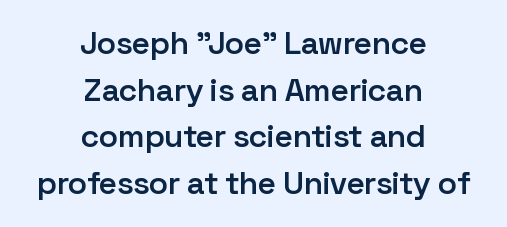
Normally led — the rows are evenly, conventionally spaced. Both edges are ragged and mirror each other, which tells us the setting is centered. The space beneath each line is pristine and unruled. Short note: letters normally spaced. The lettering holds an erect, upright posture throughout.
